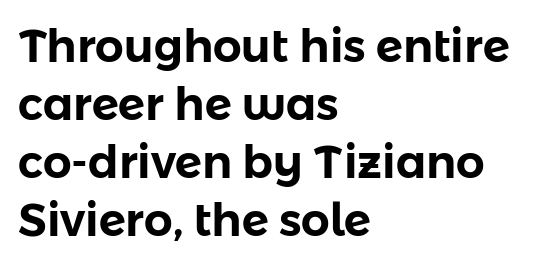
{"serif": "no", "italic": "no", "width": "normal", "stroke_contrast": "low", "x_height": "medium", "monospaced": "no", "underline": "no", "align": "left", "line_spacing": "normal", "line_spacing_ratio": 1.29, "letter_spacing": "normal", "letter_spacing_em": 0.0, "glyph_px": 45}
